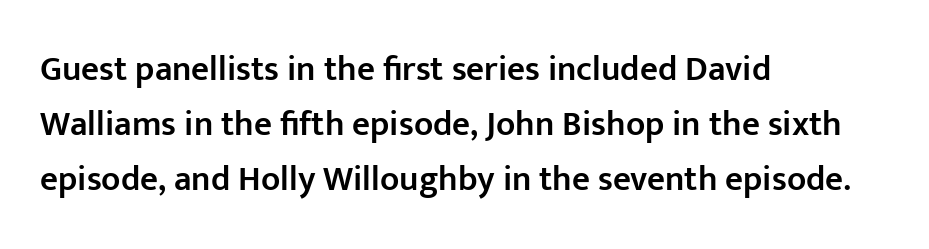
{"serif": "no", "italic": "no", "bold": "semi", "weight": "semibold", "width": "normal", "stroke_contrast": "low", "x_height": "medium", "monospaced": "no", "underline": "no", "align": "left", "line_spacing": "normal", "line_spacing_ratio": 1.57, "letter_spacing": "normal", "letter_spacing_em": 0.0, "glyph_px": 35}
